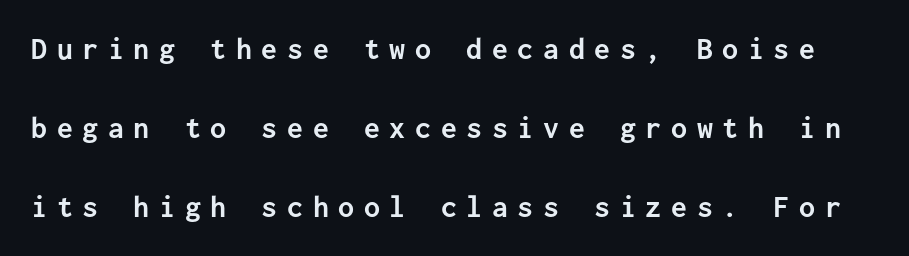
The face used here is a sans, in the tradition of grotesques and geometrics. Here the designer chose a console-style face with uniform glyph widths. Rendered with straight, roman letterforms. What weight is shown? A full bold with thick strokes. The leading is generous, giving the passage an open texture. The strip under each line holds only bare page.
